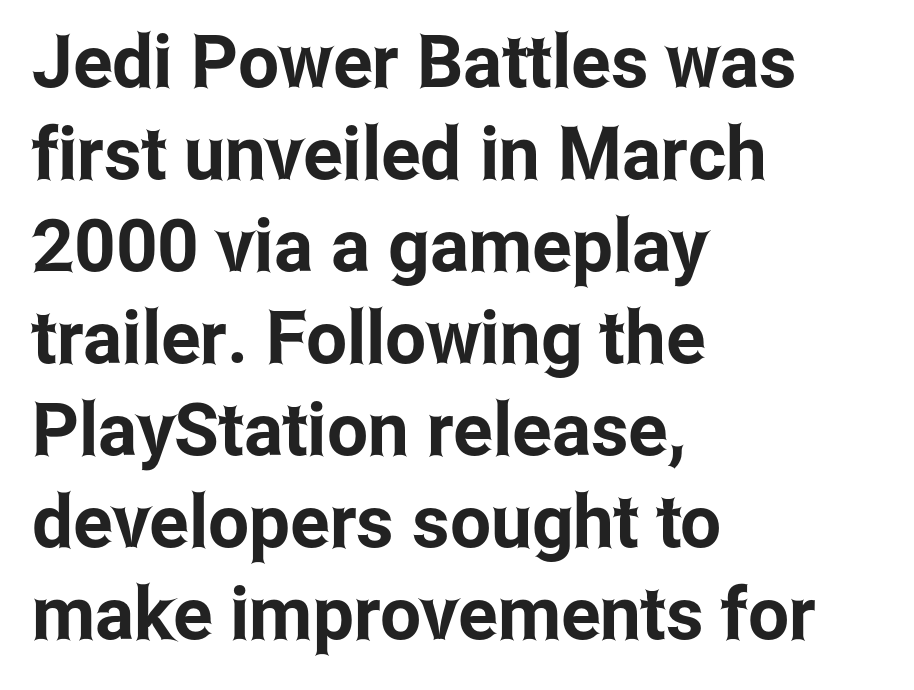
The image shows 73 px condensed sans-serif type, upright; set left-aligned, normal line spacing (1.26x), normal letter spacing, not underlined; low stroke contrast and a medium x-height.
